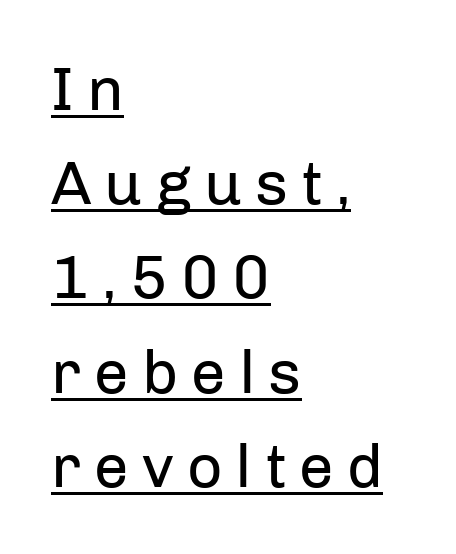
Descenders here cross a horizontal rule under the line. These lines are rendered in a variable-pitch font. Nothing sits at the stroke ends, so this counts as sans-serif. The typography opts for an upright posture over an oblique one. Loose tracking; the words dissolve into strings of separated letters. The letters look calm and open, with moderate or lighter stems.
